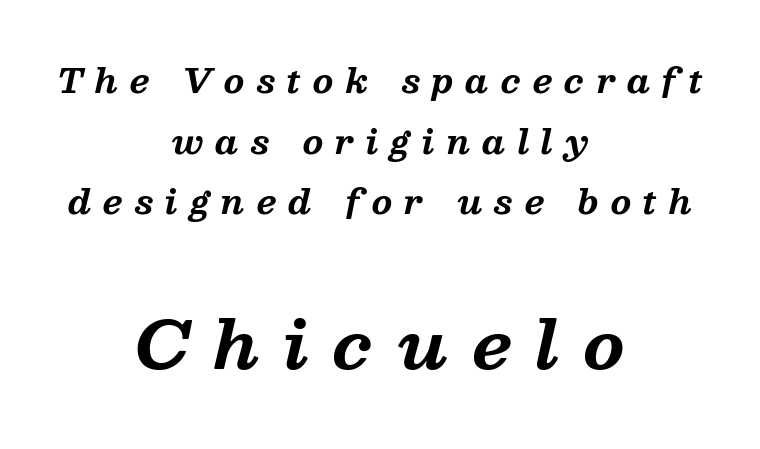
Q: Is the text bold? A: Yes.
Q: Is the text italic (slanted)? A: Yes, it leans right by about 13 degrees.
Q: Is the typeface a serif or a sans-serif typeface? A: Serif.
Q: Is the text underlined? A: No.
Q: How is the paragraph aligned? A: Centered.
Q: Is the spacing between letters normal or unusually wide? A: Unusually wide.
Q: Which block of text is set in a larger size, the first (top) or the second (bottom)? A: The second (bottom) one.
Q: Width (condensed, normal, or wide)? A: Normal.
Q: Stroke contrast? A: Medium.
Q: x-height? A: Medium.
Q: Monospaced? A: No.
